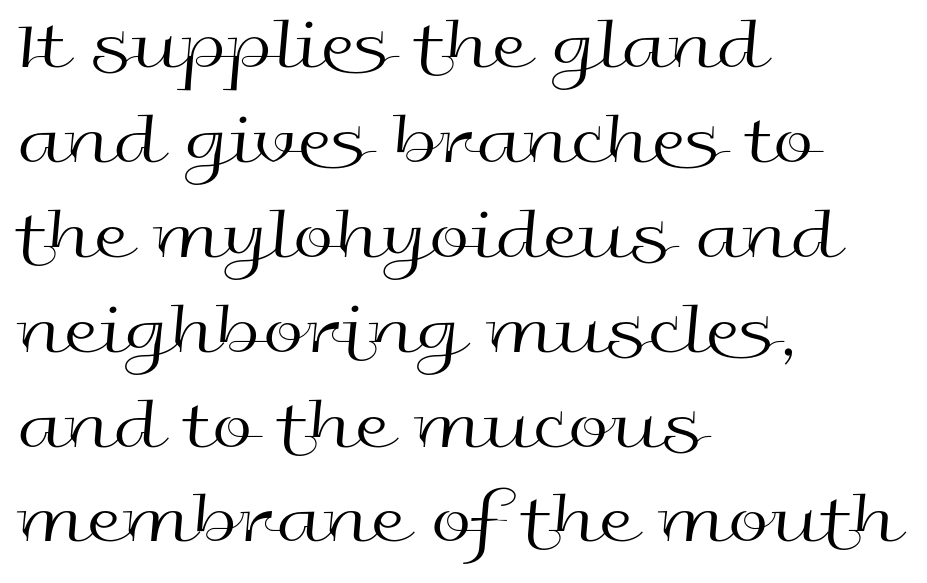
The face used here is rendered with its standard letterfit. In CSS terms this would be text-align: left. The rendering shows plain stroke endings on the letterforms — a sans-serif design. Stems here are at most as thick as an everyday book face.
